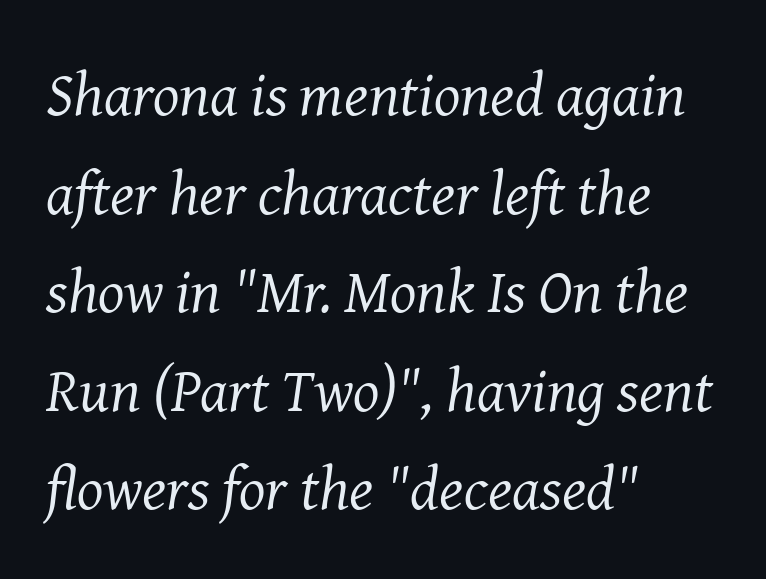
Q: Is the text bold? A: No.
Q: Is the text italic (slanted)? A: Yes, it leans right by about 8 degrees.
Q: Is the typeface a serif or a sans-serif typeface? A: Serif.
Q: Is the text underlined? A: No.
Q: How is the paragraph aligned? A: Left-aligned.
Q: Is the spacing between letters normal or unusually wide? A: Normal.
Q: Is the spacing between lines tight, normal or loose? A: Normal.
Q: Width (condensed, normal, or wide)? A: Normal.
Q: Stroke contrast? A: Medium.
Q: x-height? A: Medium.
Q: Monospaced? A: No.
